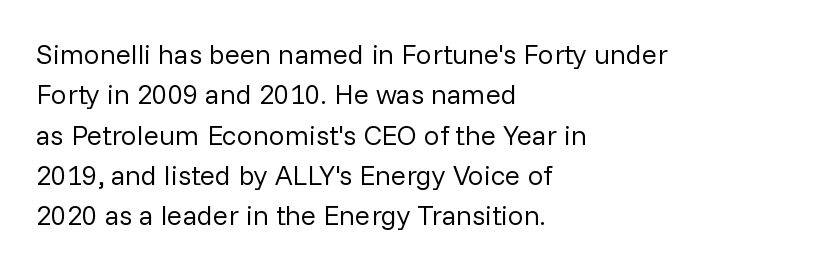
The image shows 28 px regular-weight sans-serif type, upright; set left-aligned, normal line spacing (1.44x), normal letter spacing, not underlined; low stroke contrast and a medium x-height.
